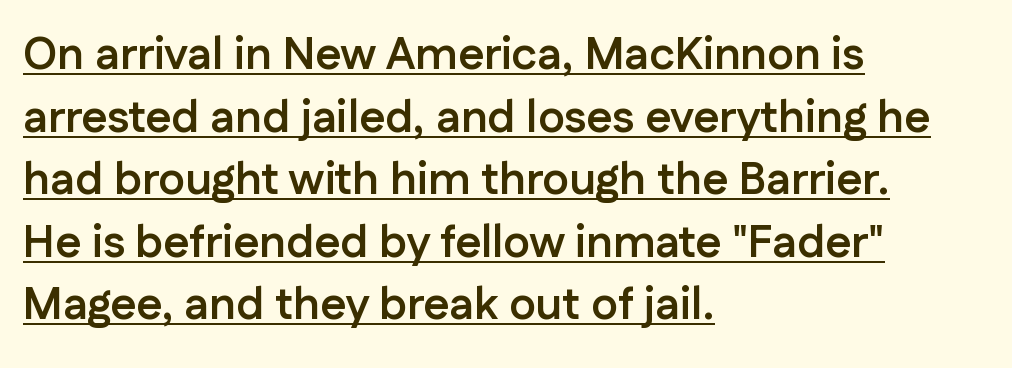
{"serif": "no", "italic": "no", "bold": "yes", "weight": "semibold", "width": "normal", "stroke_contrast": "low", "x_height": "medium", "monospaced": "no", "underline": "yes", "align": "left", "line_spacing": "normal", "line_spacing_ratio": 1.39, "letter_spacing": "normal", "letter_spacing_em": 0.0, "glyph_px": 45}
